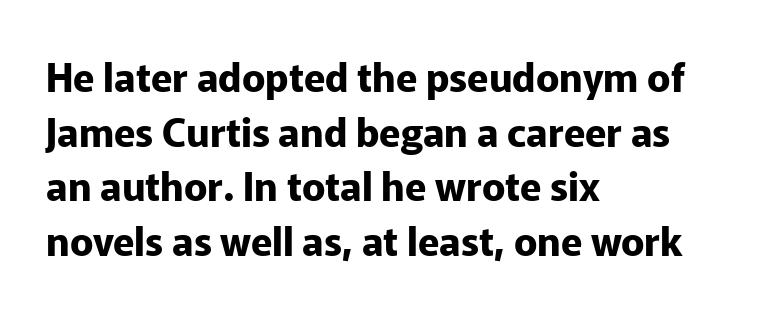
The image shows 39 px bold sans-serif type, upright; set left-aligned, normal line spacing (1.4x), normal letter spacing, not underlined; low stroke contrast and a medium x-height.
